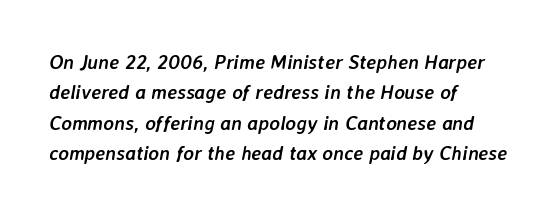
Q: Is the text bold? A: Yes.
Q: Is the text italic (slanted)? A: Yes, it leans right by about 7 degrees.
Q: Is the text underlined? A: No.
Q: How is the paragraph aligned? A: Left-aligned.
Q: Is the spacing between letters normal or unusually wide? A: Normal.
Q: Is the spacing between lines tight, normal or loose? A: Normal.
